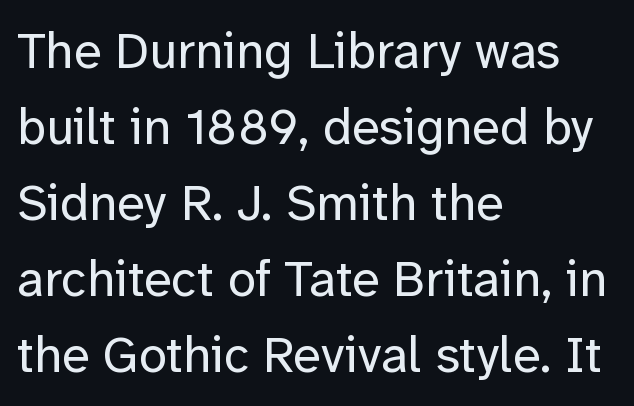
The rendering shows plain stroke endings on the letterforms — a sans-serif design. The letterforms sit shoulder to shoulder at normal distance. Spacing verdict: proportional, widths tailored to each character. No word sits above an underline. The axis of the letterforms is exactly vertical.
